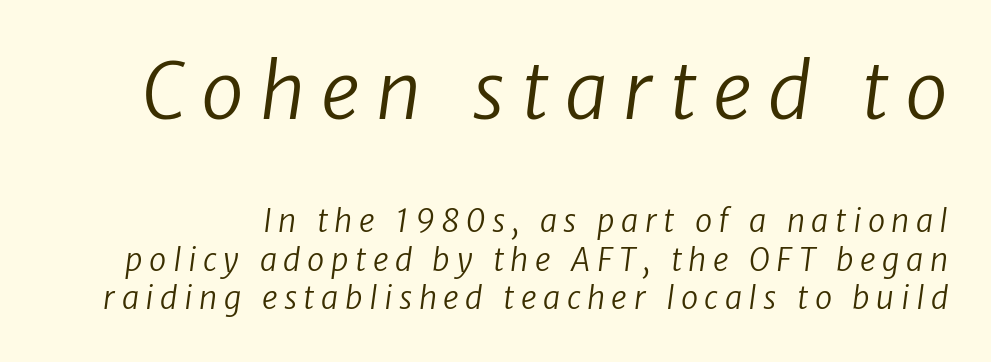
The image shows 77 px regular-weight sans-serif type; set normal line spacing (1.25x), unusually wide letter spacing (+0.21 em), not underlined; the first (top) block is 2.48x larger; low stroke contrast and a medium x-height.
